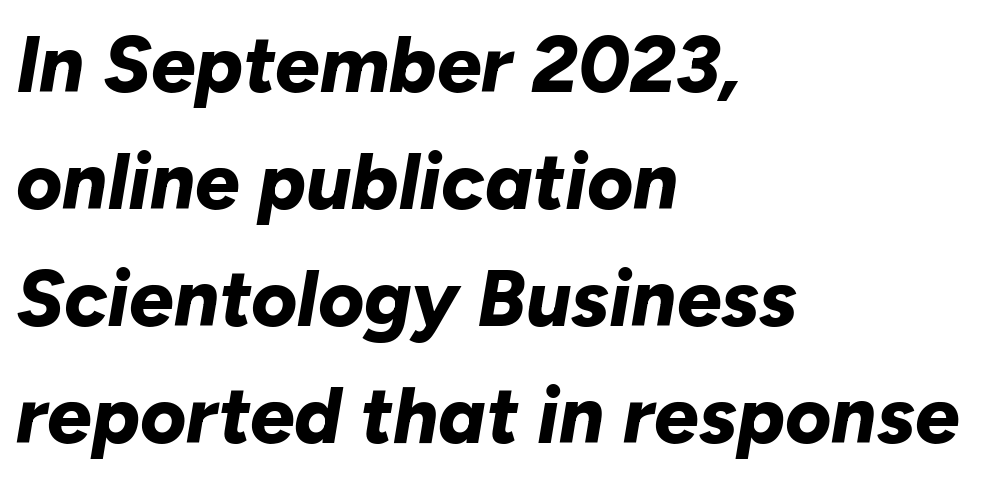
Q: Is the text bold? A: Yes.
Q: Is the text italic (slanted)? A: Yes, it leans right by about 10 degrees.
Q: Is the text underlined? A: No.
Q: How is the paragraph aligned? A: Left-aligned.
Q: Is the spacing between letters normal or unusually wide? A: Normal.
Q: Is the spacing between lines tight, normal or loose? A: Normal.
Q: Width (condensed, normal, or wide)? A: Normal.
Q: Stroke contrast? A: Low.
Q: x-height? A: Medium.
Q: Monospaced? A: No.
